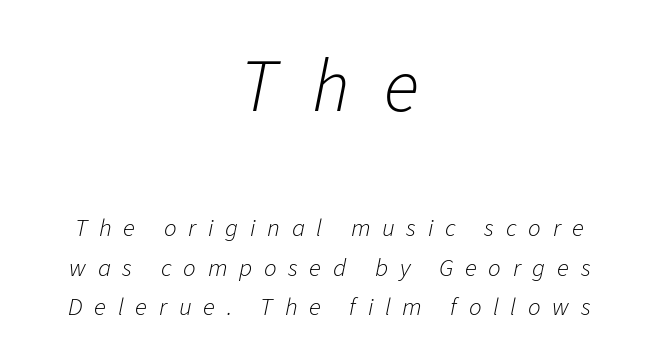
{"italic": "yes", "lean": "right", "slant_degrees": 11, "bold": "no", "weight": "light", "width": "normal", "stroke_contrast": "low", "x_height": "medium", "monospaced": "no", "underline": "no", "align": "center", "line_spacing": "normal", "line_spacing_ratio": 1.57, "letter_spacing": "wide", "letter_spacing_em": 0.47, "larger_block": "first", "size_ratio": 2.96, "glyph_px": 74}
